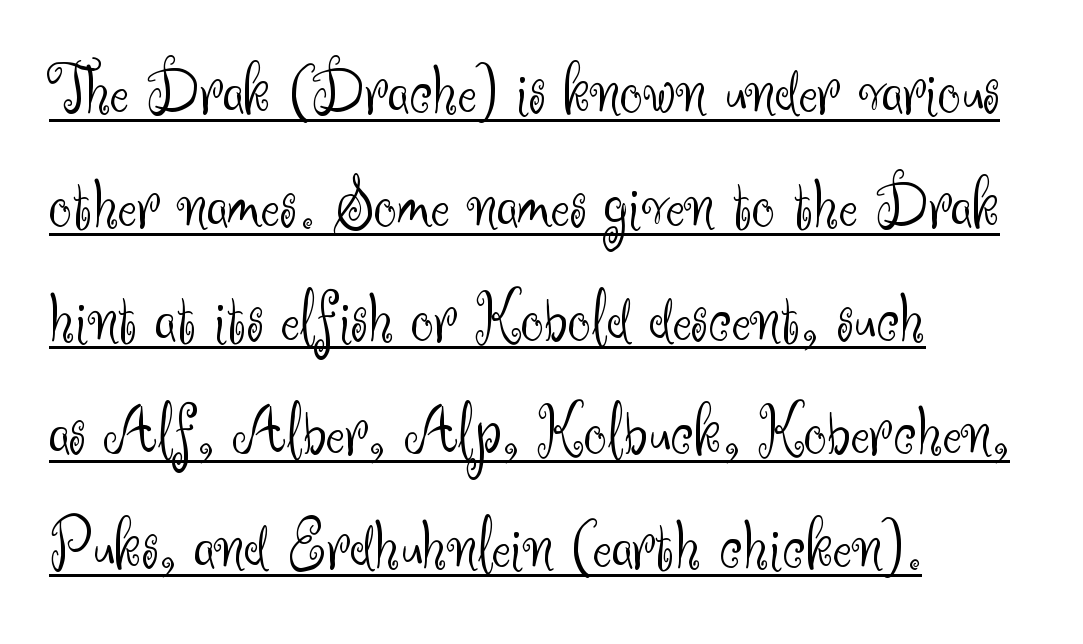
Q: Is the text bold? A: No.
Q: Is the text italic (slanted)? A: No, it is upright.
Q: Is the typeface a serif or a sans-serif typeface? A: Sans-serif.
Q: Is the text underlined? A: Yes.
Q: How is the paragraph aligned? A: Left-aligned.
Q: Is the spacing between letters normal or unusually wide? A: Normal.
Q: Is the spacing between lines tight, normal or loose? A: Normal.
Q: Width (condensed, normal, or wide)? A: Normal.
Q: Stroke contrast? A: Medium.
Q: x-height? A: Small.
Q: Monospaced? A: No.
